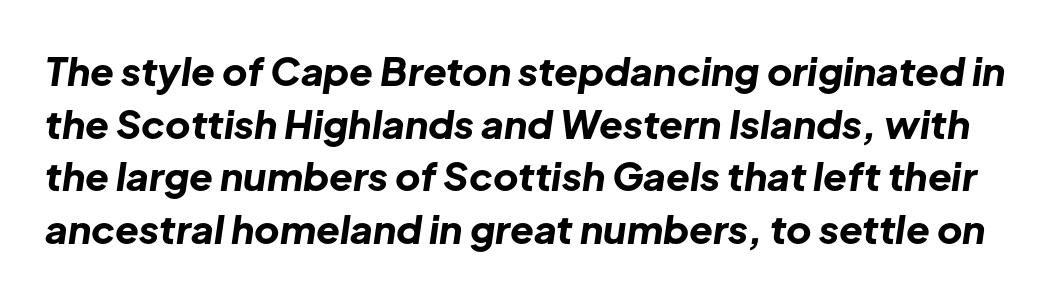
Yep, that's italic — everything's leaning. Spacing verdict: proportional, widths tailored to each character. Any mark beneath the type? The region is blank. The passage shown is emphatically bold.
